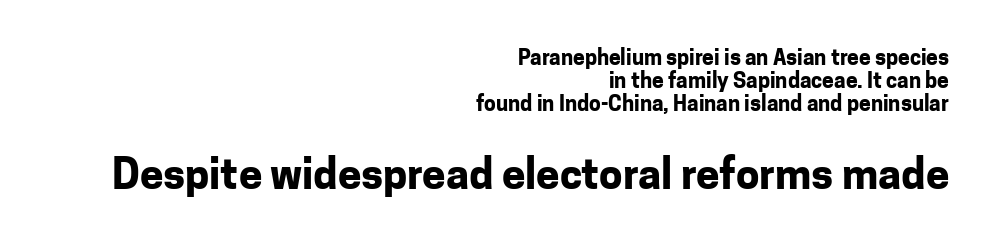
Q: Is the text bold? A: Yes.
Q: Is the text italic (slanted)? A: No, it is upright.
Q: Is the typeface a serif or a sans-serif typeface? A: Sans-serif.
Q: Is the text underlined? A: No.
Q: How is the paragraph aligned? A: Right-aligned.
Q: Is the spacing between letters normal or unusually wide? A: Normal.
Q: Is the spacing between lines tight, normal or loose? A: Tight.
Q: Which block of text is set in a larger size, the first (top) or the second (bottom)? A: The second (bottom) one.
Q: Width (condensed, normal, or wide)? A: Normal.
Q: Stroke contrast? A: Low.
Q: x-height? A: Medium.
Q: Monospaced? A: No.
